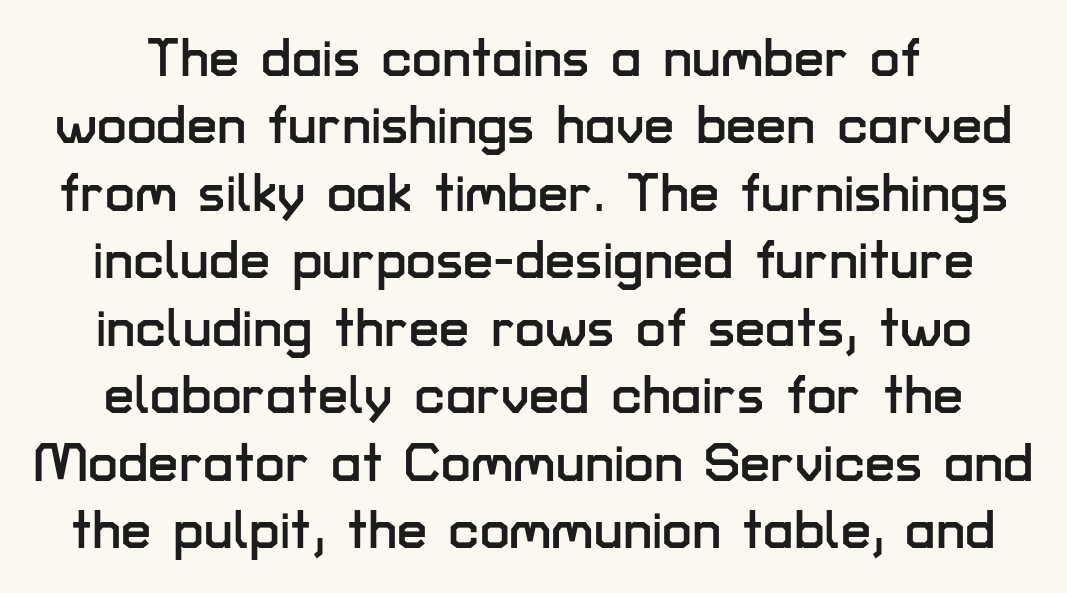
Nothing unusual about the tracking: characters are spaced as the font intends. Whoever set this chose a conventional vertical rhythm. The designer went with a sans here, leaving each stem footless. Anything drawn beneath the words? Only blank space. Looks like regular typesetting: each glyph gets only the width it needs. In terms of posture, this sample is upright.
